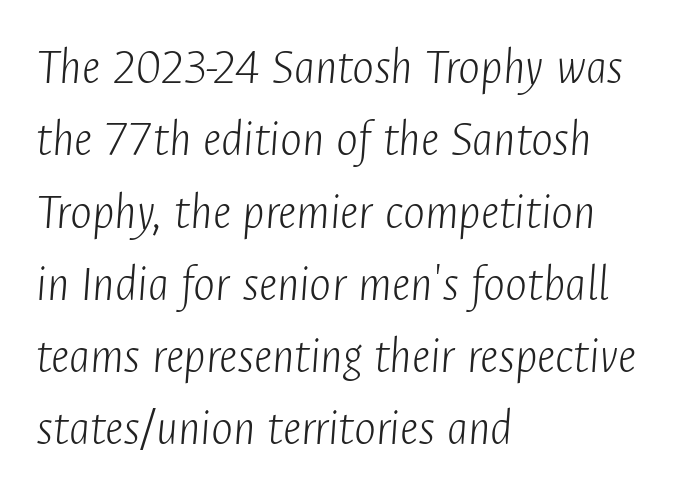
Q: Is the text bold? A: No.
Q: Is the text italic (slanted)? A: Yes, it leans right by about 4 degrees.
Q: Is the text underlined? A: No.
Q: How is the paragraph aligned? A: Left-aligned.
Q: Is the spacing between letters normal or unusually wide? A: Normal.
Q: Is the spacing between lines tight, normal or loose? A: Normal.
Q: Width (condensed, normal, or wide)? A: Condensed.
Q: Stroke contrast? A: Low.
Q: x-height? A: Medium.
Q: Monospaced? A: No.
